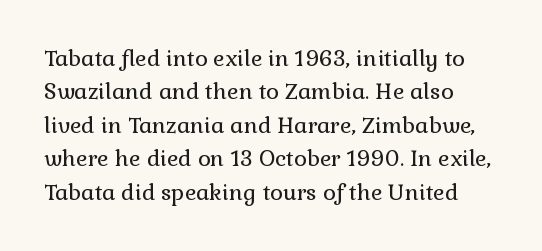
Q: Is the text bold? A: No.
Q: Is the text italic (slanted)? A: No, it is upright.
Q: Is the text underlined? A: No.
Q: Is the spacing between letters normal or unusually wide? A: Normal.
Q: Is the spacing between lines tight, normal or loose? A: Normal.
